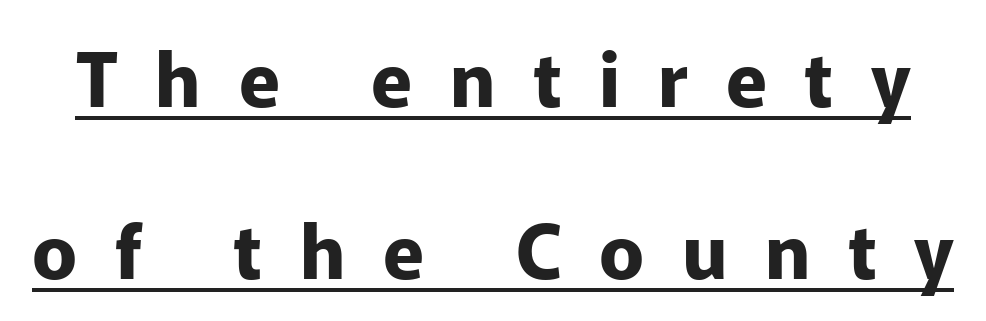
Check the space under the baseline: a stroke is drawn there. These lines were composed using upright roman letters. The letters advance in unequal steps, a hallmark of proportional type. Grotesque or geometric, the face here clearly has no serifs. A typesetter would call this heavily tracked-out type.
